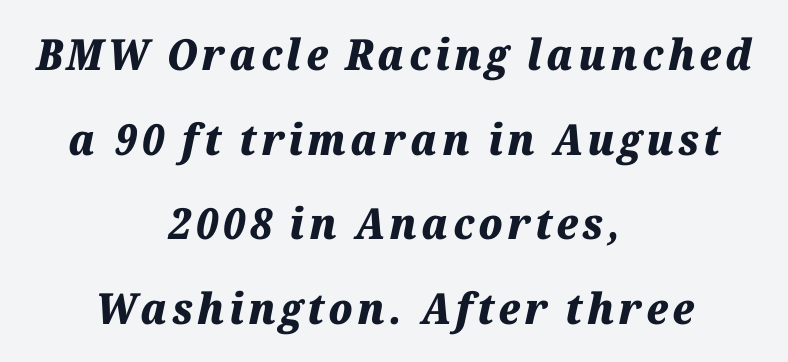
Note the varied advance widths — an 'i' is clearly narrower than an 'm'. Notice the wide empty band between every row — that's loose leading. Slant detected: the letters are inclined. Quick note: underline off. Typesetter's note: full bold, strokes at maximum text heaviness.
